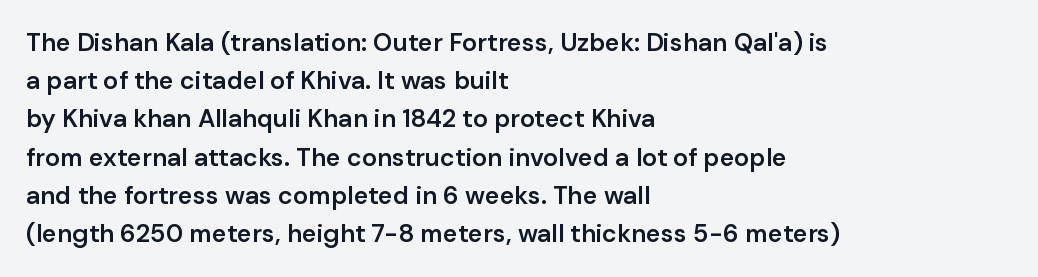
How heavy is the stroke? Medium-heavy — a semibold, shy of bold. Summary of vertical rhythm: regular, with standard interline spacing. Underline: absent. Inter-character spacing is left at the font's built-in metrics. A student would call this left alignment; a typographer would say flush left, rag right. Italic? Not at all — the glyphs are vertical.
